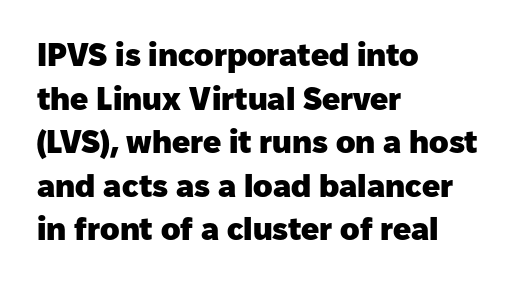
Q: Is the text bold? A: Yes.
Q: Is the text italic (slanted)? A: No, it is upright.
Q: Is the typeface a serif or a sans-serif typeface? A: Sans-serif.
Q: Is the text underlined? A: No.
Q: How is the paragraph aligned? A: Left-aligned.
Q: Is the spacing between letters normal or unusually wide? A: Normal.
Q: Is the spacing between lines tight, normal or loose? A: Normal.
Q: Width (condensed, normal, or wide)? A: Normal.
Q: Stroke contrast? A: Low.
Q: x-height? A: Medium.
Q: Monospaced? A: No.
